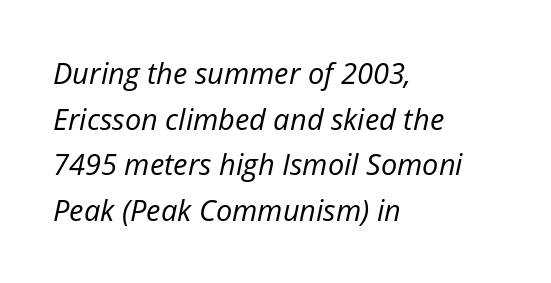
{"italic": "yes", "lean": "right", "slant_degrees": 12, "bold": "no", "weight": "regular", "width": "normal", "stroke_contrast": "low", "x_height": "medium", "monospaced": "no", "underline": "no", "align": "left", "line_spacing": "normal", "line_spacing_ratio": 1.57, "letter_spacing": "normal", "letter_spacing_em": 0.0, "glyph_px": 29}
